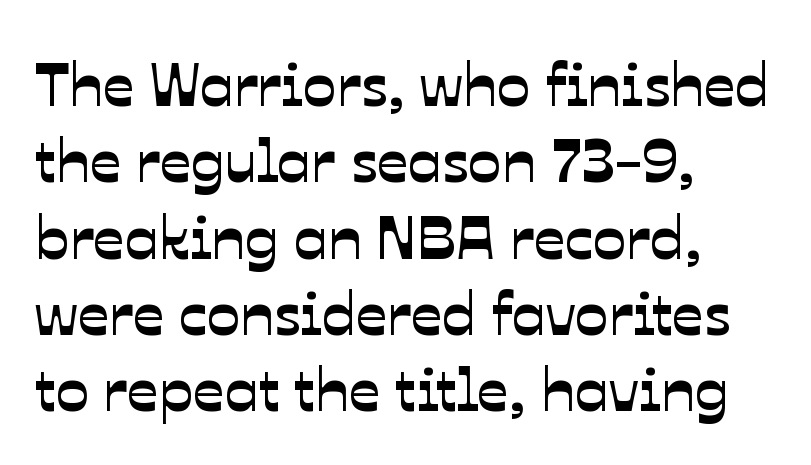
Font category for this specimen: sans-serif. The glyphs are unaccompanied by any horizontal stroke below them. Line starts are locked; line ends wander. Character widths vary here, with narrow letters taking less room than wide ones.
